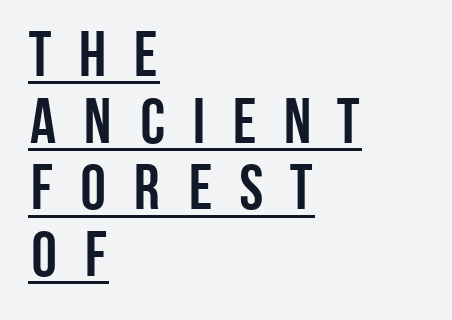
Short and long lines alike share a common starting point at left. This sample trades vertical openness for compactness between lines. This rendering widens character spacing well past its baseline value. Characters remain perfectly vertical along every line.
